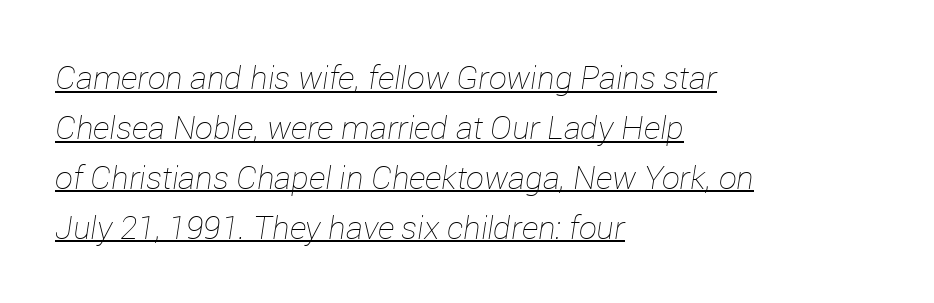
Q: Is the text bold? A: No.
Q: Is the text italic (slanted)? A: Yes, it leans right by about 12 degrees.
Q: Is the text underlined? A: Yes.
Q: How is the paragraph aligned? A: Left-aligned.
Q: Is the spacing between letters normal or unusually wide? A: Normal.
Q: Is the spacing between lines tight, normal or loose? A: Normal.
Q: Width (condensed, normal, or wide)? A: Normal.
Q: Stroke contrast? A: Low.
Q: x-height? A: Medium.
Q: Monospaced? A: No.
